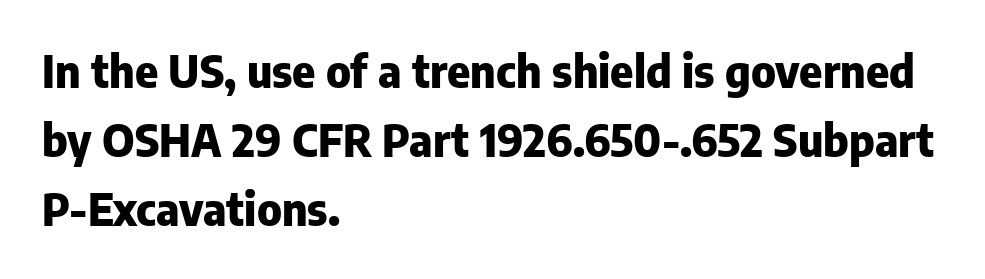
Typographic density is high because the face is bold. Bare-footed words on every line. Letter spacing: default. Vertical strokes here are truly vertical. A normal amount of white space separates one row of letters from the next.
